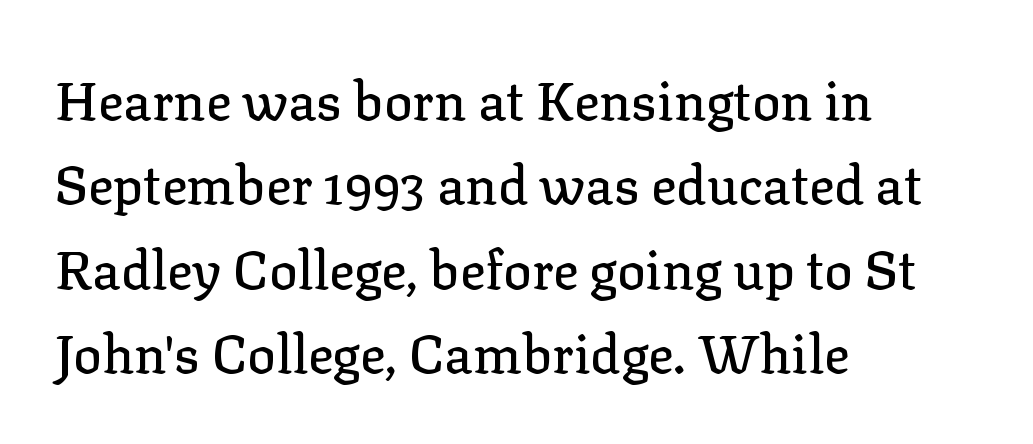
{"serif": "yes", "italic": "no", "width": "normal", "stroke_contrast": "low", "x_height": "medium", "monospaced": "no", "underline": "no", "align": "left", "line_spacing": "normal", "line_spacing_ratio": 1.59, "letter_spacing": "normal", "letter_spacing_em": 0.0, "glyph_px": 53}
